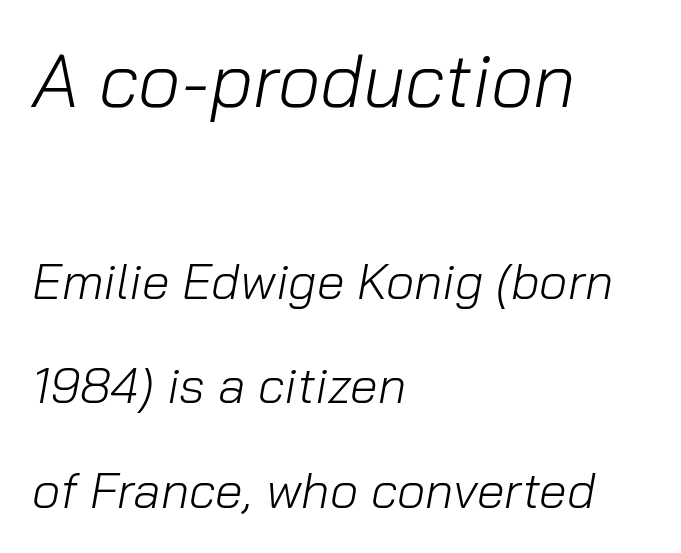
Q: Is the text bold? A: No.
Q: Is the text italic (slanted)? A: Yes, it leans right by about 10 degrees.
Q: Is the text underlined? A: No.
Q: How is the paragraph aligned? A: Left-aligned.
Q: Is the spacing between letters normal or unusually wide? A: Normal.
Q: Is the spacing between lines tight, normal or loose? A: Loose.
Q: Which block of text is set in a larger size, the first (top) or the second (bottom)? A: The first (top) one.
Q: Width (condensed, normal, or wide)? A: Normal.
Q: Stroke contrast? A: Low.
Q: x-height? A: Medium.
Q: Monospaced? A: No.
